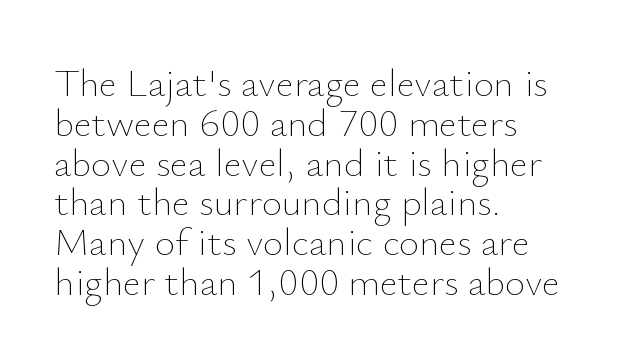
Q: Is the text bold? A: No.
Q: Is the text italic (slanted)? A: No, it is upright.
Q: Is the text underlined? A: No.
Q: How is the paragraph aligned? A: Left-aligned.
Q: Is the spacing between letters normal or unusually wide? A: Normal.
Q: Is the spacing between lines tight, normal or loose? A: Tight.
Q: Width (condensed, normal, or wide)? A: Normal.
Q: Stroke contrast? A: Low.
Q: x-height? A: Small.
Q: Monospaced? A: No.
